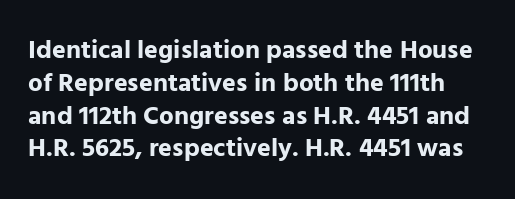
Q: Is the text bold? A: Yes.
Q: Is the text italic (slanted)? A: No, it is upright.
Q: Is the text underlined? A: No.
Q: Is the spacing between letters normal or unusually wide? A: Normal.
Q: Is the spacing between lines tight, normal or loose? A: Normal.
